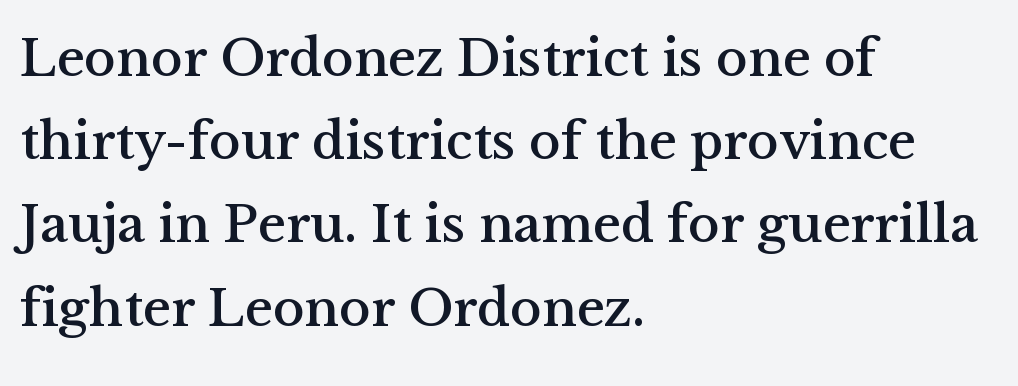
The image shows 53 px serif type, upright; set left-aligned, normal line spacing (1.57x), normal letter spacing, not underlined; medium stroke contrast and a medium x-height.
